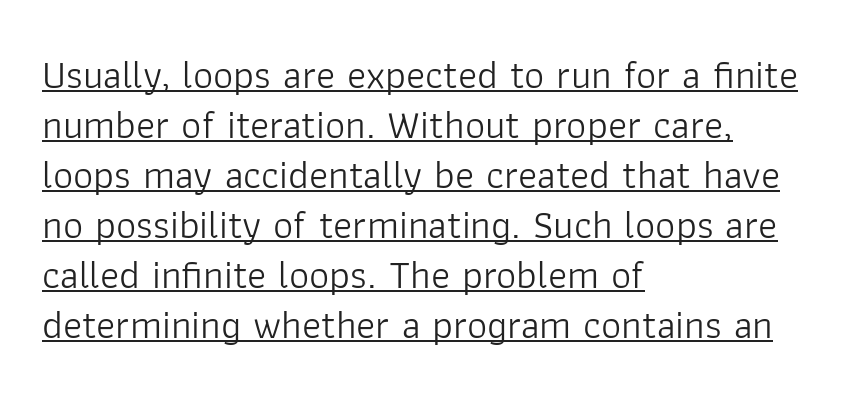
{"serif": "no", "italic": "no", "bold": "no", "weight": "light", "width": "normal", "stroke_contrast": "low", "x_height": "medium", "monospaced": "no", "underline": "yes", "align": "left", "line_spacing": "normal", "line_spacing_ratio": 1.25, "letter_spacing": "normal", "letter_spacing_em": 0.0, "glyph_px": 40}
